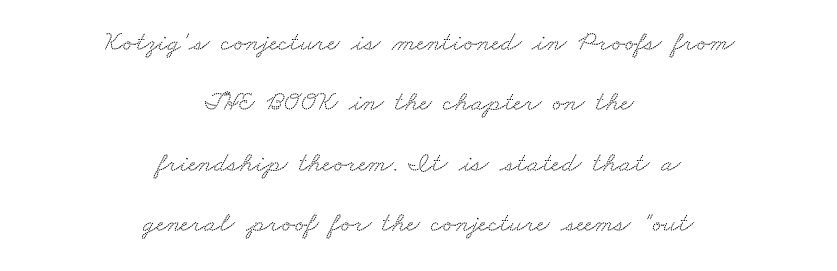
Think of a printed novel: that variable character pitch is what you see here. You can tell from the footed stems that serif type was used. The words here are not underlined. Look at the tracking — it's just the regular setting, nothing added. Widely set lines give the paragraph a tall, airy silhouette. The paragraph has two soft edges and a firm central axis.
